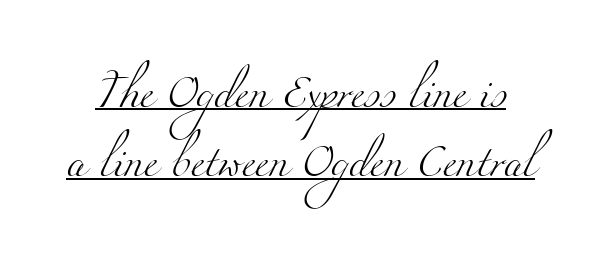
The image shows 31 px light, wide type; set loose line spacing (2.24x), normal letter spacing, underlined; medium stroke contrast and a small x-height.
